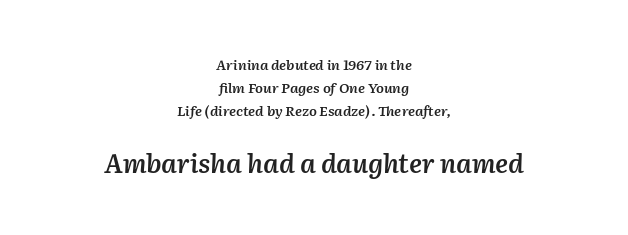
The image shows 26 px text type, italic (leaning right); set centered, normal line spacing (1.63x), normal letter spacing, not underlined; the second (bottom) block is 1.86x larger.
